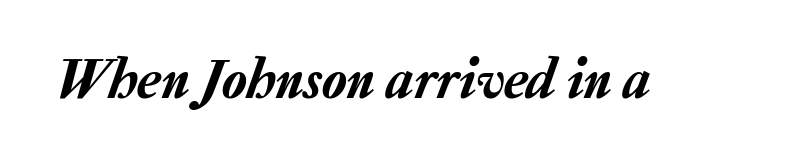
The image shows 57 px text type, italic (leaning right); set normal letter spacing, not underlined; low stroke contrast and a medium x-height.
